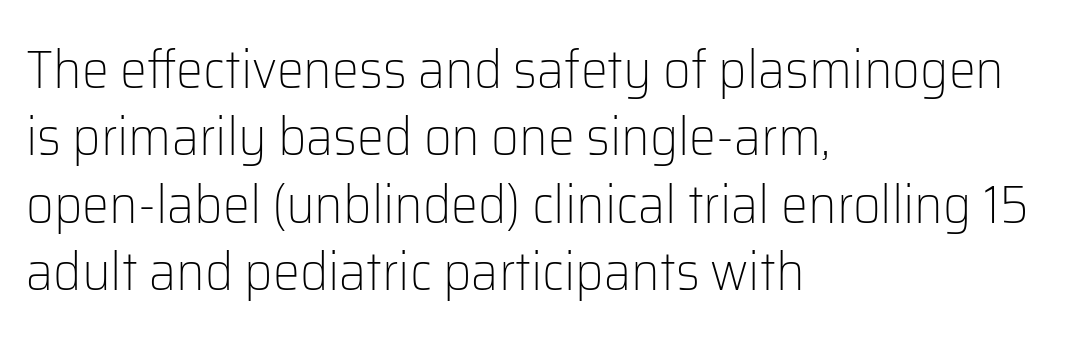
Each letter keeps its own natural width here, so spacing adapts to shape. Characters follow at the spacing the type designer built in. Summary of vertical rhythm: regular, with standard interline spacing. Only glyphs here, with clear space below each row.
